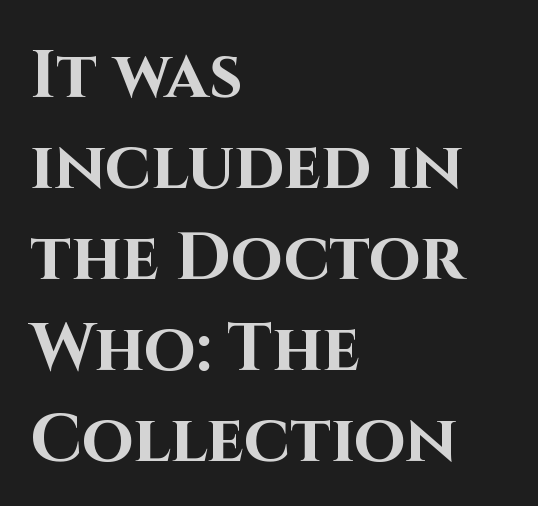
The image shows 67 px bold sans-serif type, upright; set left-aligned, normal line spacing (1.36x), normal letter spacing, not underlined; high stroke contrast and a large x-height.
